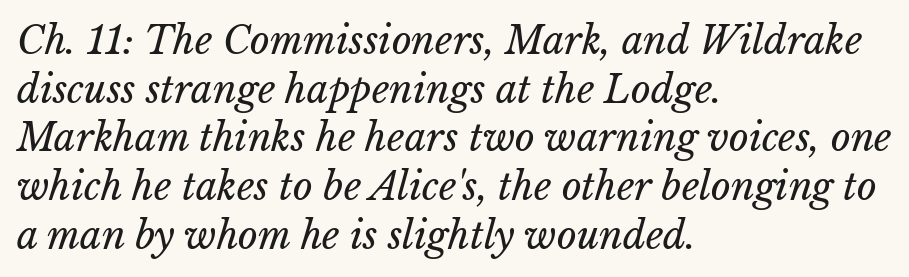
The image shows 38 px regular-weight type, italic (leaning right); set left-aligned, normal line spacing (1.28x), normal letter spacing, not underlined; low stroke contrast and a medium x-height.
